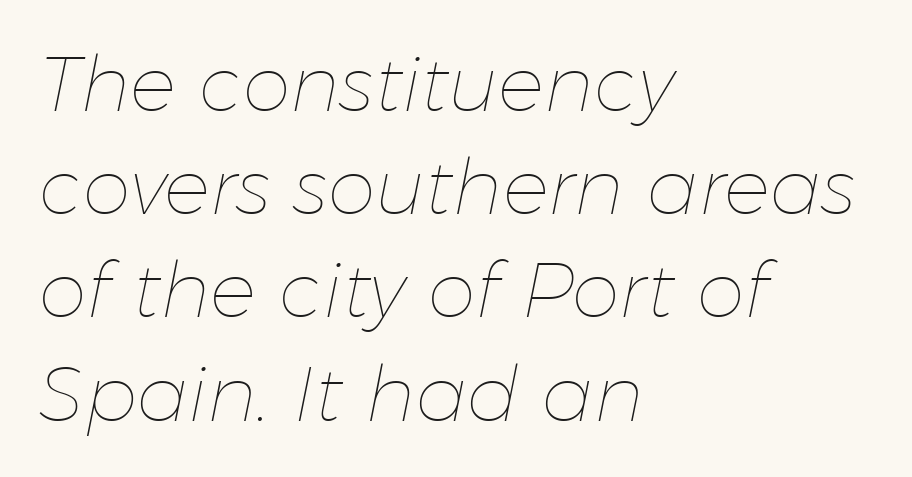
Is the type slanted? Yes — the strokes lean at a clear angle. Alignment: flush left. Honestly, there is no underline to notice here at all. The letterforms sit at book weight or below. How are the letters spaced? Ordinarily, with no added tracking. Rows of type keep a routine distance in the vertical direction.
